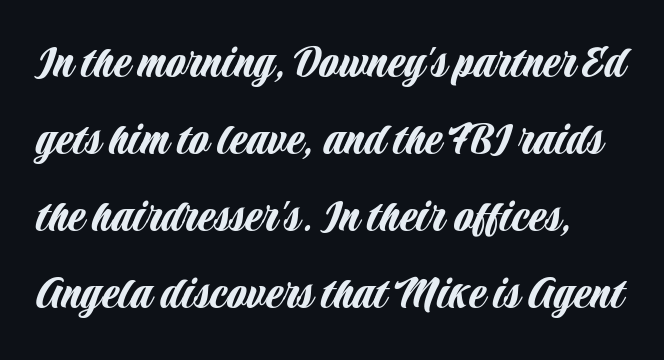
The image shows 50 px condensed sans-serif type; set normal line spacing (1.54x), normal letter spacing, not underlined; low stroke contrast and a large x-height.
